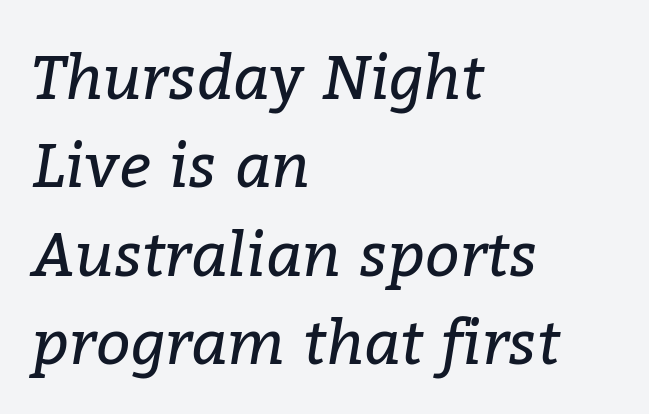
The image shows 61 px regular-weight serif type, italic (leaning right); set left-aligned, normal line spacing (1.45x), normal letter spacing, not underlined; low stroke contrast and a medium x-height.
